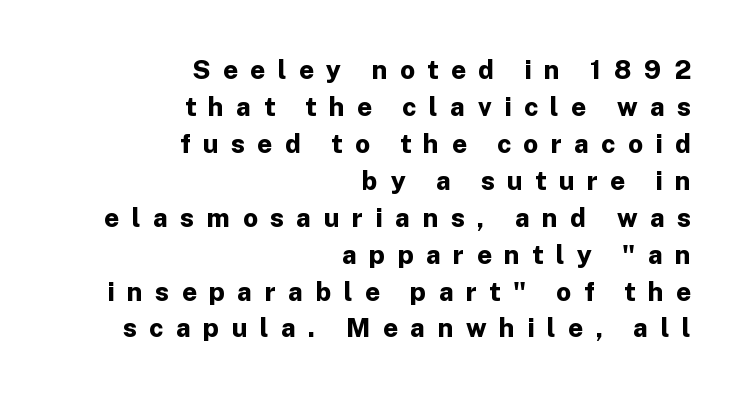
{"italic": "no", "bold": "yes", "underline": "no", "align": "right", "line_spacing": "normal", "line_spacing_ratio": 1.42, "letter_spacing": "wide", "letter_spacing_em": 0.48, "glyph_px": 26}
